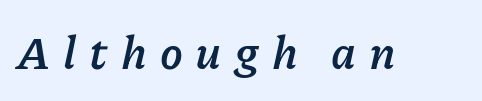
{"italic": "yes", "lean": "right", "slant_degrees": 11, "bold": "yes", "weight": "semibold", "width": "normal", "stroke_contrast": "low", "x_height": "medium", "monospaced": "no", "underline": "no", "letter_spacing": "wide", "letter_spacing_em": 0.28, "glyph_px": 46}
